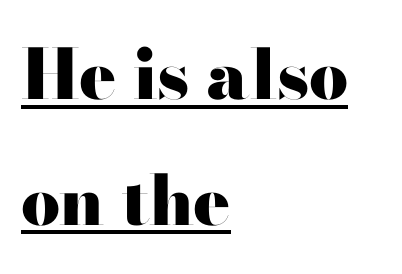
{"serif": "no", "italic": "no", "bold": "yes", "weight": "heavy", "width": "wide", "stroke_contrast": "high", "x_height": "small", "monospaced": "no", "underline": "yes", "align": "left", "line_spacing_ratio": 1.82, "letter_spacing": "normal", "letter_spacing_em": 0.0, "glyph_px": 69}
